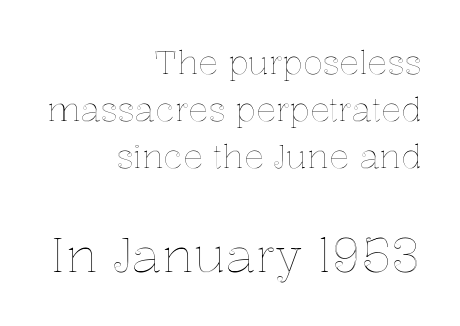
{"italic": "no", "width": "normal", "x_height": "medium", "monospaced": "no", "underline": "no", "align": "right", "line_spacing": "normal", "line_spacing_ratio": 1.43, "letter_spacing": "normal", "letter_spacing_em": 0.0, "larger_block": "second", "size_ratio": 1.48, "glyph_px": 49}
